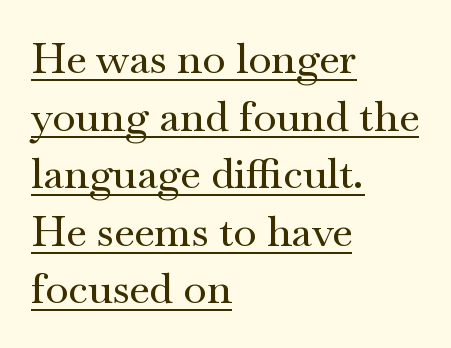
Vertically, the passage feels balanced, rows spaced as you'd expect. Think of a printed novel: that variable character pitch is what you see here. Between one letter and the next there's only the usual sliver of space. You can tell from the footed stems that serif type was used. Like a heading marked for emphasis, these lines bear an underscore.
